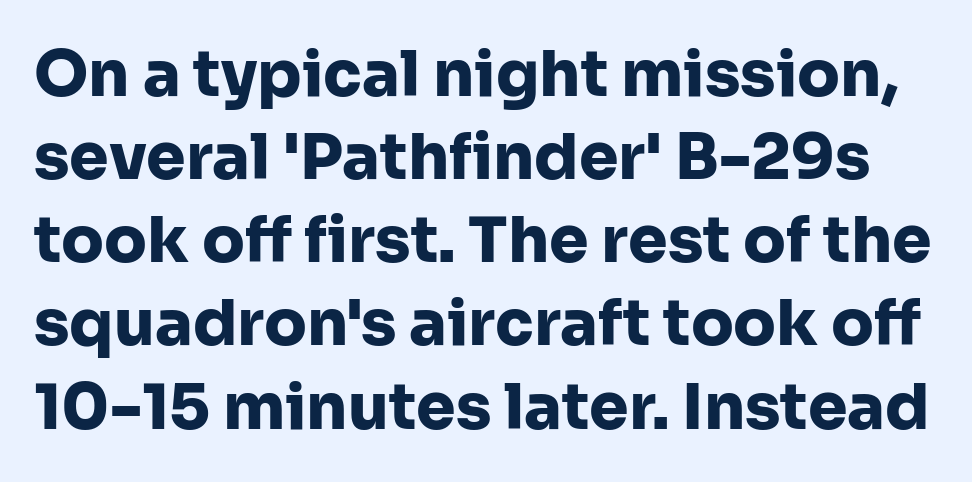
The image shows 63 px heavy sans-serif type, upright; set normal line spacing (1.32x), normal letter spacing, not underlined; low stroke contrast and a medium x-height.
